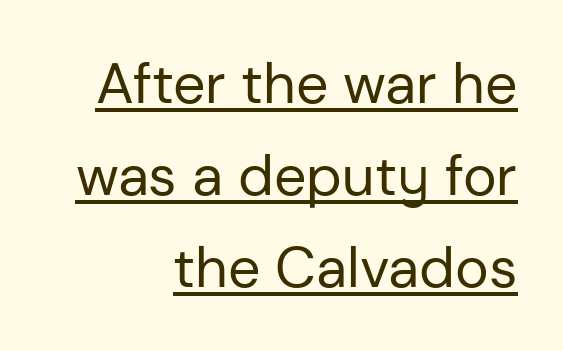
The image shows 57 px regular-weight sans-serif type, upright; set right-aligned, normal line spacing (1.61x), normal letter spacing, underlined; low stroke contrast and a medium x-height.
